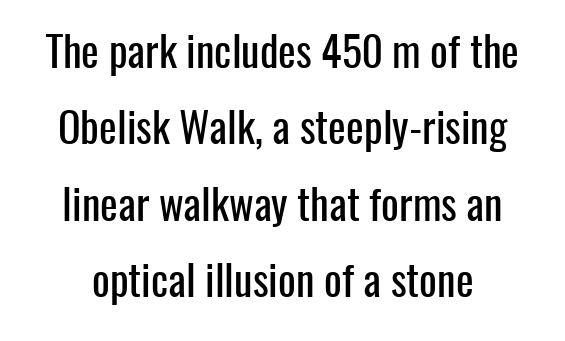
Q: Is the text italic (slanted)? A: No, it is upright.
Q: Is the typeface a serif or a sans-serif typeface? A: Sans-serif.
Q: Is the text underlined? A: No.
Q: Is the spacing between letters normal or unusually wide? A: Normal.
Q: Width (condensed, normal, or wide)? A: Condensed.
Q: Stroke contrast? A: Low.
Q: x-height? A: Medium.
Q: Monospaced? A: No.
